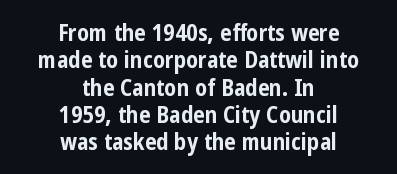
{"italic": "no", "bold": "yes", "underline": "no", "align": "center", "line_spacing_ratio": 1.19, "letter_spacing": "normal", "letter_spacing_em": 0.0, "glyph_px": 23}
